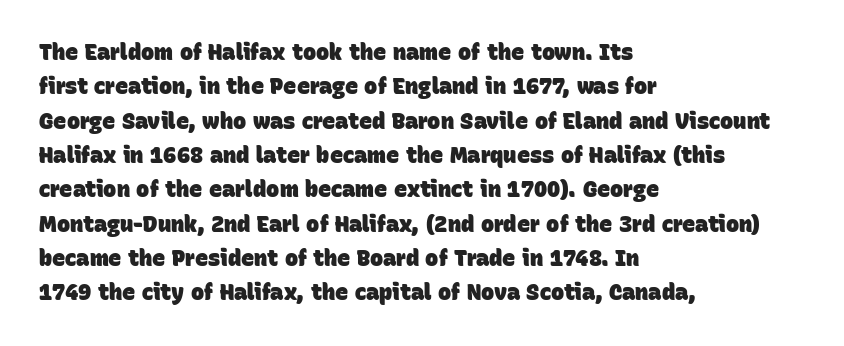
The image shows 22 px bold type; set left-aligned, normal line spacing (1.56x), normal letter spacing, not underlined.
